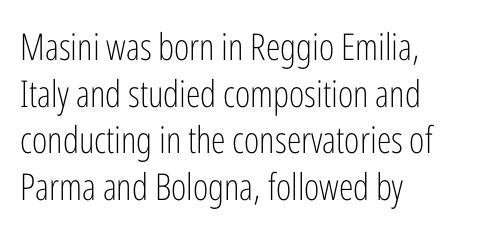
Q: Is the text bold? A: No.
Q: Is the text italic (slanted)? A: No, it is upright.
Q: Is the typeface a serif or a sans-serif typeface? A: Sans-serif.
Q: Is the text underlined? A: No.
Q: How is the paragraph aligned? A: Left-aligned.
Q: Is the spacing between letters normal or unusually wide? A: Normal.
Q: Is the spacing between lines tight, normal or loose? A: Normal.
Q: Width (condensed, normal, or wide)? A: Condensed.
Q: Stroke contrast? A: Low.
Q: x-height? A: Medium.
Q: Monospaced? A: No.
